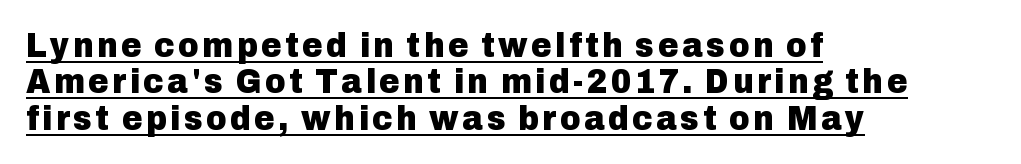
Q: Is the text bold? A: Yes.
Q: Is the text italic (slanted)? A: No, it is upright.
Q: Is the typeface a serif or a sans-serif typeface? A: Sans-serif.
Q: Is the text underlined? A: Yes.
Q: How is the paragraph aligned? A: Left-aligned.
Q: Is the spacing between lines tight, normal or loose? A: Tight.
Q: Width (condensed, normal, or wide)? A: Normal.
Q: Stroke contrast? A: Low.
Q: x-height? A: Medium.
Q: Monospaced? A: No.
